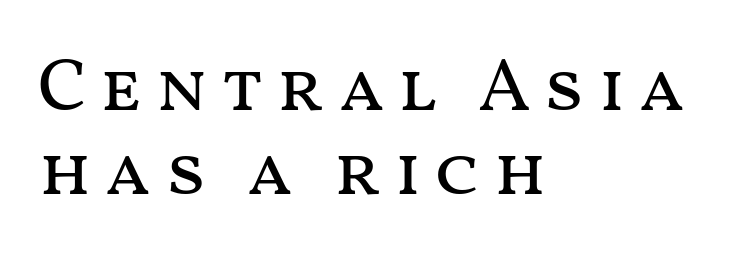
Q: Is the text bold? A: No.
Q: Is the text italic (slanted)? A: No, it is upright.
Q: Is the text underlined? A: No.
Q: How is the paragraph aligned? A: Left-aligned.
Q: Is the spacing between lines tight, normal or loose? A: Tight.
Q: Width (condensed, normal, or wide)? A: Wide.
Q: Stroke contrast? A: Medium.
Q: x-height? A: Medium.
Q: Monospaced? A: No.
